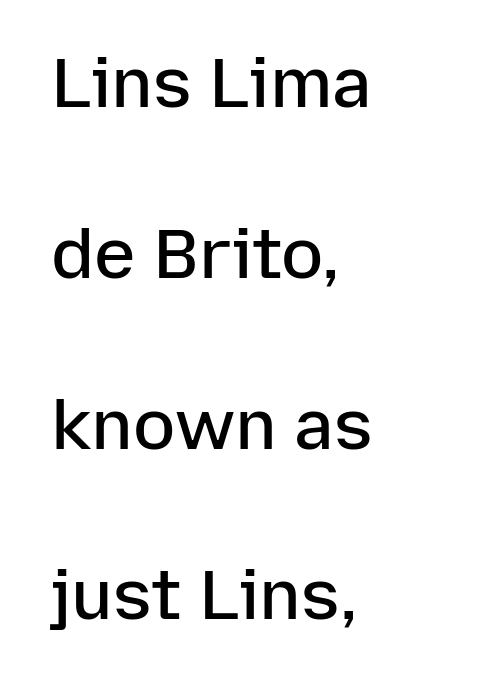
{"serif": "no", "italic": "no", "bold": "semi", "weight": "semibold", "width": "normal", "stroke_contrast": "low", "x_height": "medium", "monospaced": "no", "underline": "no", "align": "left", "line_spacing": "loose", "line_spacing_ratio": 2.44, "letter_spacing": "normal", "letter_spacing_em": 0.0, "glyph_px": 70}
